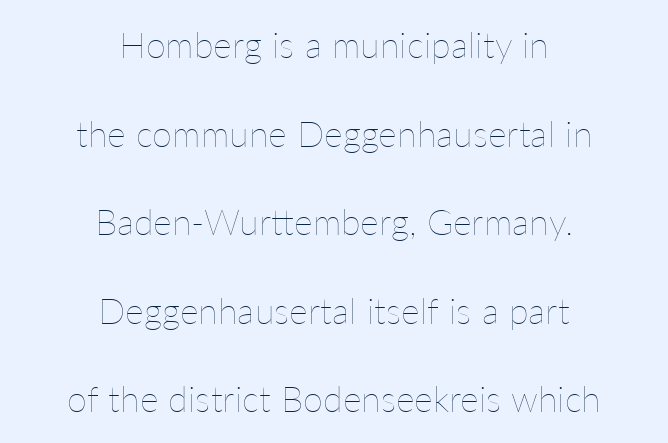
Whoever set this chose breathing room over compactness in the vertical rhythm. Proportional: the letters do not fall into vertical columns. Observe the ordinary spacing: letters are neighbours, not strangers. Only glyphs here, with clear space below each row.
